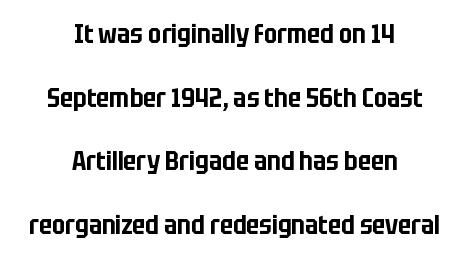
The image shows 26 px text type, upright; set centered, loose line spacing (2.45x), normal letter spacing, not underlined.
